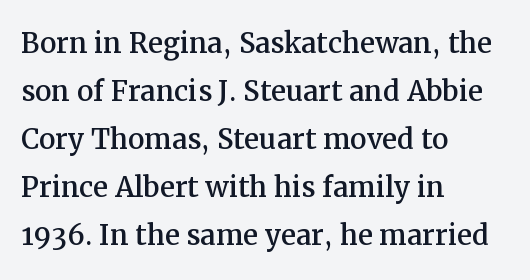
You could call the tracking neutral — neither tight nor loose. All the whitespace from short lines collects on the right. Unlike a clean sans, this face finishes its strokes with serifs. The passage shown is typed in a proportional face where columns would drift. Only glyphs here, with clear space below each row.
